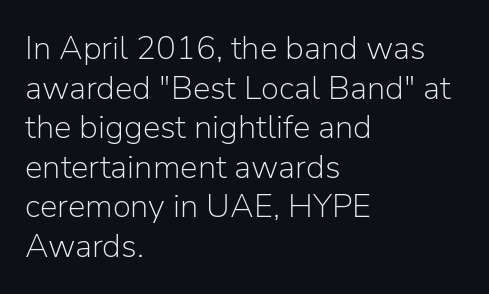
Q: Is the text bold? A: No.
Q: Is the text italic (slanted)? A: No, it is upright.
Q: Is the typeface a serif or a sans-serif typeface? A: Sans-serif.
Q: Is the text underlined? A: No.
Q: How is the paragraph aligned? A: Left-aligned.
Q: Is the spacing between letters normal or unusually wide? A: Normal.
Q: Width (condensed, normal, or wide)? A: Normal.
Q: Stroke contrast? A: Low.
Q: x-height? A: Medium.
Q: Monospaced? A: No.
